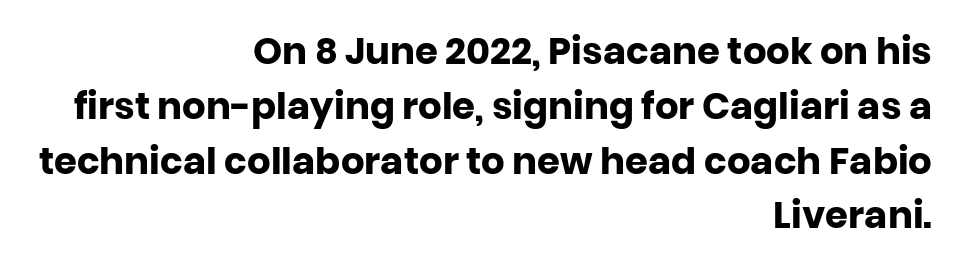
Typesetter's note: full bold, strokes at maximum text heaviness. No word sits above an underline. The rendering anchors every line to the right-hand side. Italic: no, the glyphs are upright roman. Nothing unusual about the tracking: characters are spaced as the font intends. Notice how descenders clear the ascenders below comfortably — that's standard leading.
